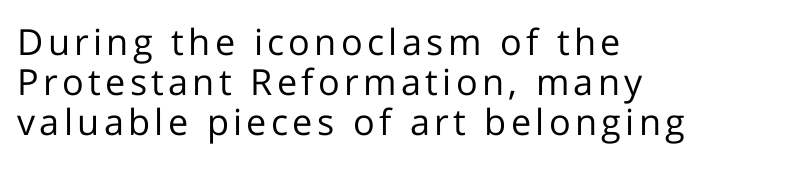
The image shows 36 px regular-weight sans-serif type, upright; set left-aligned, tight line spacing (1.11x), not underlined; low stroke contrast and a medium x-height.
